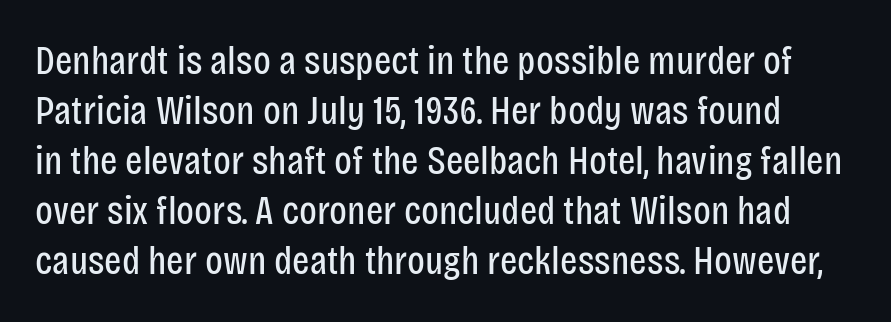
Q: Is the text bold? A: No.
Q: Is the text italic (slanted)? A: No, it is upright.
Q: Is the typeface a serif or a sans-serif typeface? A: Sans-serif.
Q: Is the text underlined? A: No.
Q: Is the spacing between letters normal or unusually wide? A: Normal.
Q: Width (condensed, normal, or wide)? A: Condensed.
Q: Stroke contrast? A: Low.
Q: x-height? A: Large.
Q: Monospaced? A: No.
